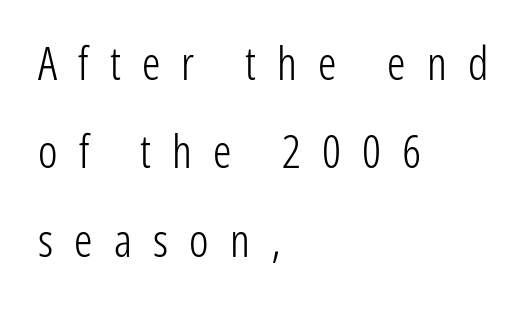
Words float on clear page, feet unadorned. This rendering employs a face without finishing strokes, i.e., a sans-serif. The letters advance in unequal steps, a hallmark of proportional type. The tracking reads as deliberately expanded to a designer's eye.
